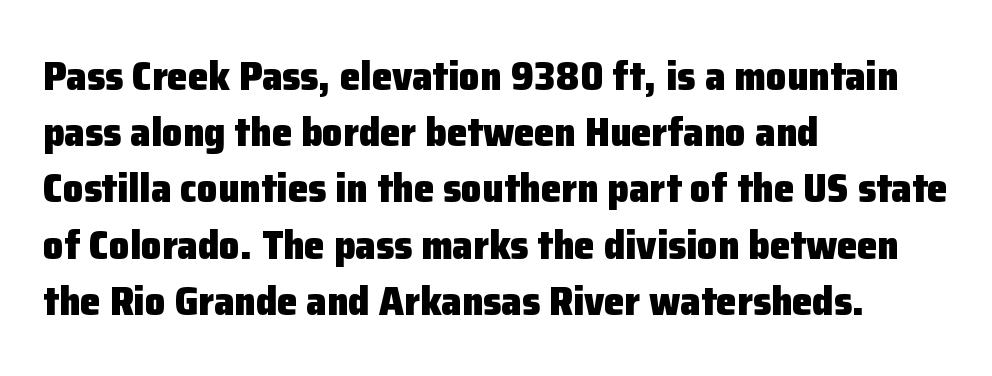
Unmarked baselines from the first word to the last. Typographically, this falls in the sans-serif category. These lines are rendered in a variable-pitch font. The leading is moderate, giving the passage an even texture. Look at the tracking — it's just the regular setting, nothing added. I'd describe the lettering as bold — thick and assertive.
